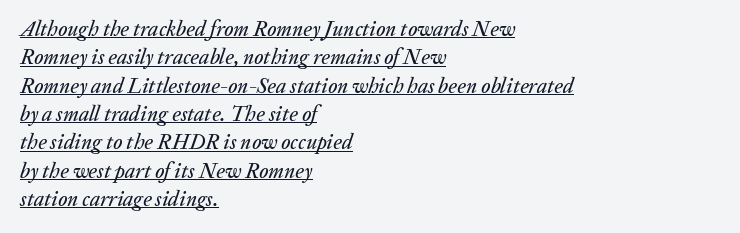
Looking at the ascenders, they clearly lean. Look at the tracking — it's just the regular setting, nothing added. Notice how a bar underscores the lettering throughout. Students, observe: this is what conventionally led text looks like.
